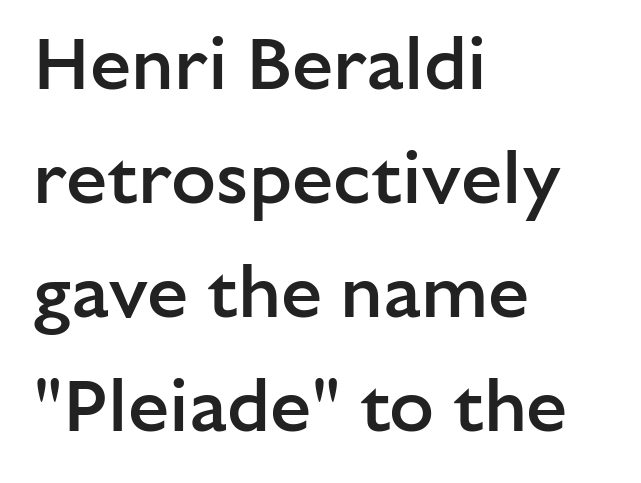
The image shows 74 px semibold sans-serif type, upright; set left-aligned, normal line spacing (1.54x), normal letter spacing, not underlined; low stroke contrast and a medium x-height.
